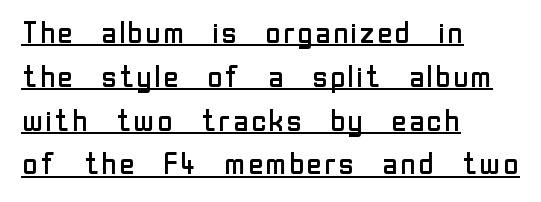
Varying glyph widths throughout — classic text-font behaviour. Regarding leading, the lines here are spaced in the standard way. Nothing sits at the stroke ends, so this counts as sans-serif. Weight: regular or lighter.
